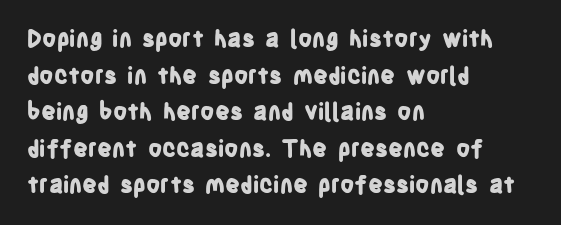
Q: Is the text bold? A: Yes.
Q: Is the text italic (slanted)? A: No, it is upright.
Q: Is the text underlined? A: No.
Q: How is the paragraph aligned? A: Left-aligned.
Q: Is the spacing between letters normal or unusually wide? A: Normal.
Q: Is the spacing between lines tight, normal or loose? A: Normal.
